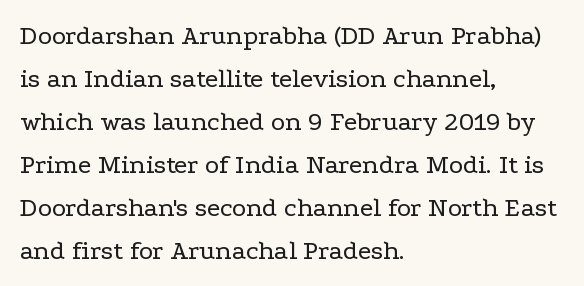
{"italic": "no", "bold": "no", "underline": "no", "align": "left", "line_spacing": "normal", "line_spacing_ratio": 1.59, "letter_spacing": "normal", "letter_spacing_em": 0.0, "glyph_px": 27}
